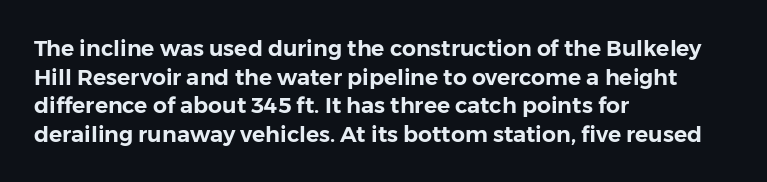
{"italic": "no", "underline": "no", "align": "left", "line_spacing": "normal", "line_spacing_ratio": 1.3, "letter_spacing": "normal", "letter_spacing_em": 0.0, "glyph_px": 22}
